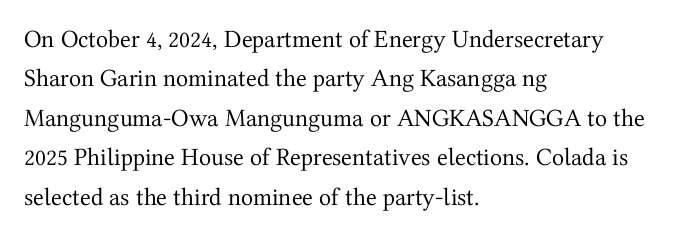
The image shows 25 px text type, upright; set left-aligned, normal line spacing (1.58x), normal letter spacing, not underlined.
